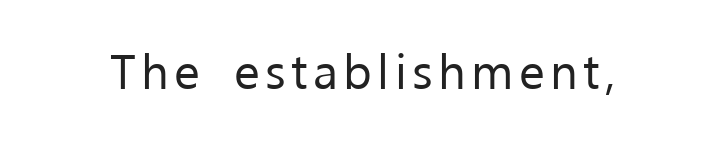
Q: Is the text bold? A: No.
Q: Is the text italic (slanted)? A: No, it is upright.
Q: Is the typeface a serif or a sans-serif typeface? A: Sans-serif.
Q: Is the text underlined? A: No.
Q: Width (condensed, normal, or wide)? A: Normal.
Q: Stroke contrast? A: Low.
Q: x-height? A: Medium.
Q: Monospaced? A: No.
